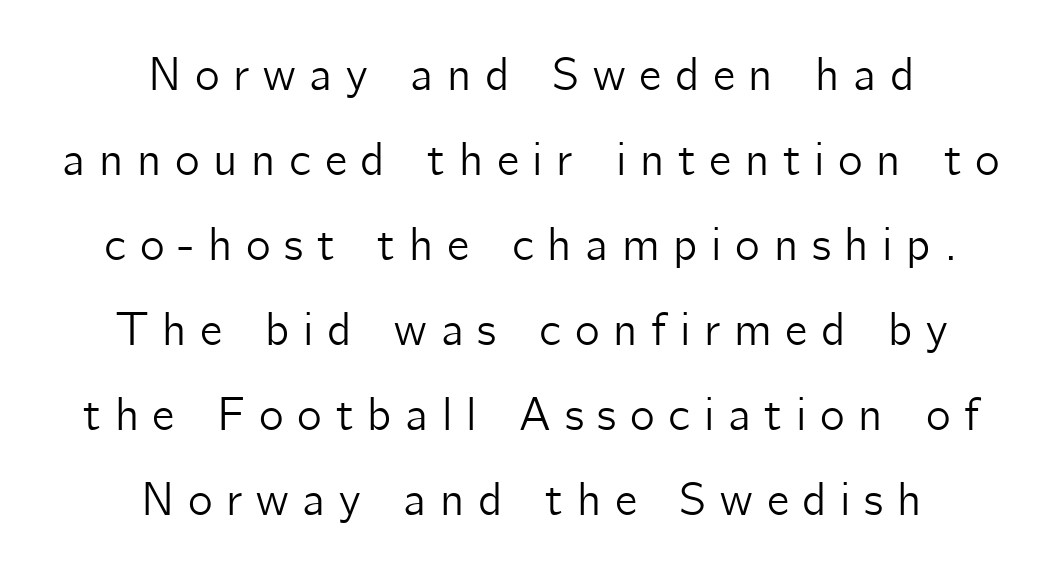
Q: Is the text italic (slanted)? A: No, it is upright.
Q: Is the typeface a serif or a sans-serif typeface? A: Sans-serif.
Q: Is the text underlined? A: No.
Q: How is the paragraph aligned? A: Centered.
Q: Is the spacing between letters normal or unusually wide? A: Unusually wide.
Q: Width (condensed, normal, or wide)? A: Normal.
Q: Stroke contrast? A: Low.
Q: x-height? A: Medium.
Q: Monospaced? A: No.
